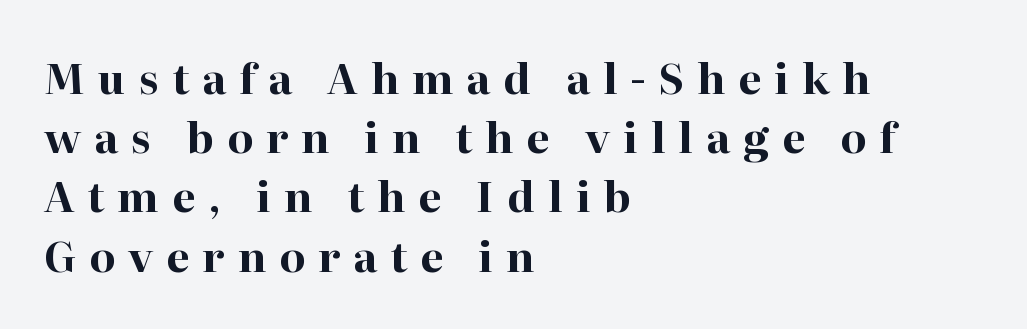
{"serif": "yes", "italic": "no", "bold": "yes", "weight": "bold", "width": "normal", "stroke_contrast": "high", "x_height": "medium", "monospaced": "no", "underline": "no", "align": "left", "line_spacing": "normal", "line_spacing_ratio": 1.41, "letter_spacing": "wide", "letter_spacing_em": 0.31, "glyph_px": 42}
